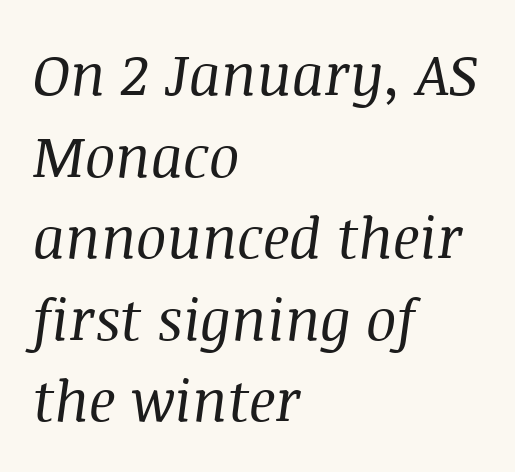
Q: Is the text bold? A: No.
Q: Is the text italic (slanted)? A: Yes, it leans right by about 8 degrees.
Q: Is the typeface a serif or a sans-serif typeface? A: Serif.
Q: Is the text underlined? A: No.
Q: How is the paragraph aligned? A: Left-aligned.
Q: Is the spacing between letters normal or unusually wide? A: Normal.
Q: Is the spacing between lines tight, normal or loose? A: Normal.
Q: Width (condensed, normal, or wide)? A: Normal.
Q: Stroke contrast? A: Medium.
Q: x-height? A: Large.
Q: Monospaced? A: No.
